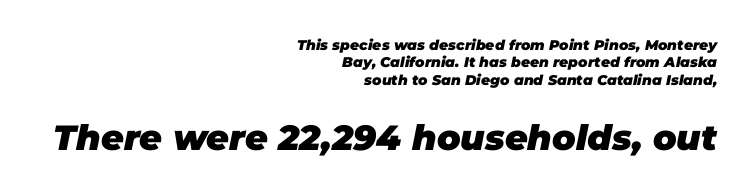
{"italic": "yes", "lean": "right", "slant_degrees": 11, "bold": "yes", "weight": "heavy", "width": "normal", "stroke_contrast": "low", "x_height": "large", "monospaced": "no", "underline": "no", "align": "right", "line_spacing_ratio": 1.24, "letter_spacing": "normal", "letter_spacing_em": 0.0, "larger_block": "second", "size_ratio": 2.5, "glyph_px": 35}
